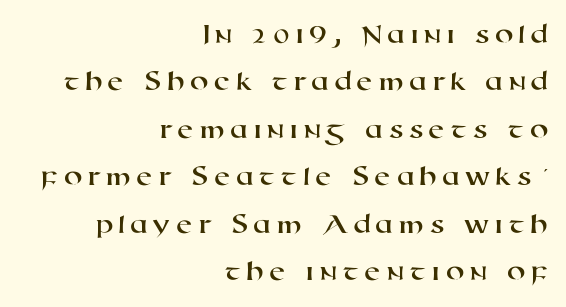
The image shows 30 px wide sans-serif type; set right-aligned, normal line spacing (1.58x), not underlined; high stroke contrast and a medium x-height.
